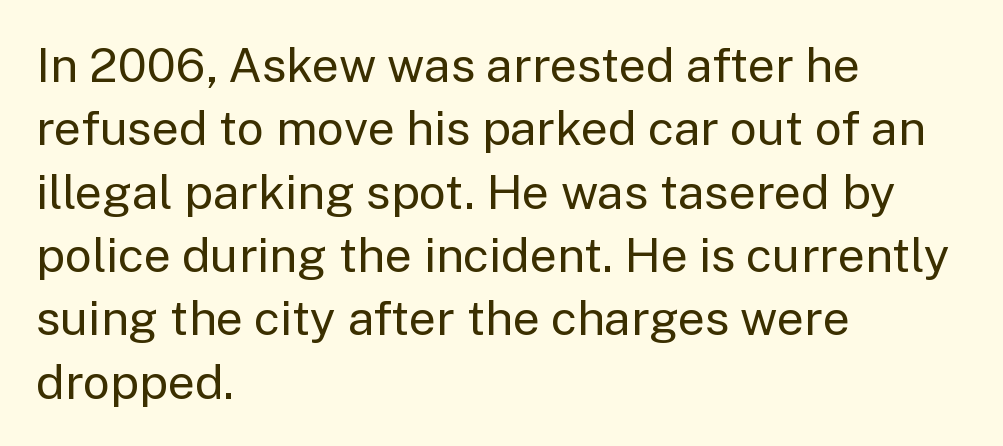
Each word holds together tightly as a unit, with standard inter-letter gaps. How would I describe the line gaps? Plain and ordinary. Typeset ragged right — the left edge is the straight one. The font's upright variant was chosen for this text.
